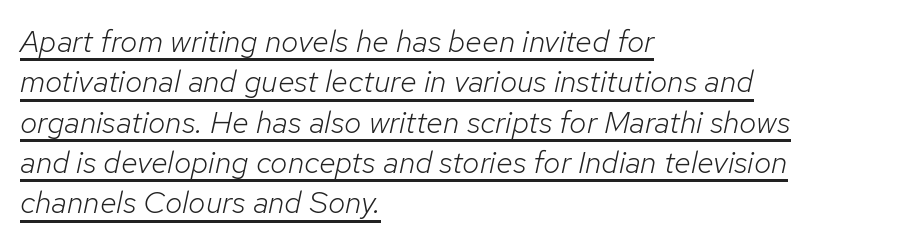
Do the characters align in a grid? No, the font is proportional. Observe the lean: these are italic letterforms. The weight would be labelled regular, book, light, or lighter still. Every row of glyphs begins at an identical x-position on the left. Underlining? Definitely there.
